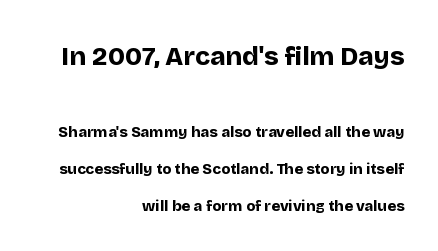
{"italic": "no", "bold": "yes", "underline": "no", "align": "right", "line_spacing": "loose", "line_spacing_ratio": 2.46, "letter_spacing": "normal", "letter_spacing_em": 0.0, "larger_block": "first", "size_ratio": 1.73, "glyph_px": 26}
